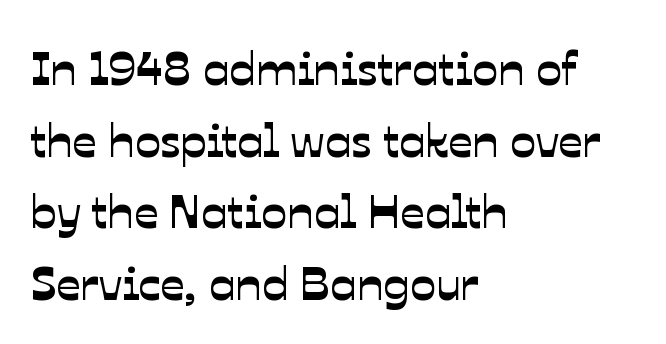
Q: Is the typeface a serif or a sans-serif typeface? A: Sans-serif.
Q: Is the text underlined? A: No.
Q: How is the paragraph aligned? A: Left-aligned.
Q: Is the spacing between letters normal or unusually wide? A: Normal.
Q: Is the spacing between lines tight, normal or loose? A: Normal.
Q: Width (condensed, normal, or wide)? A: Normal.
Q: Stroke contrast? A: Low.
Q: x-height? A: Medium.
Q: Monospaced? A: No.
